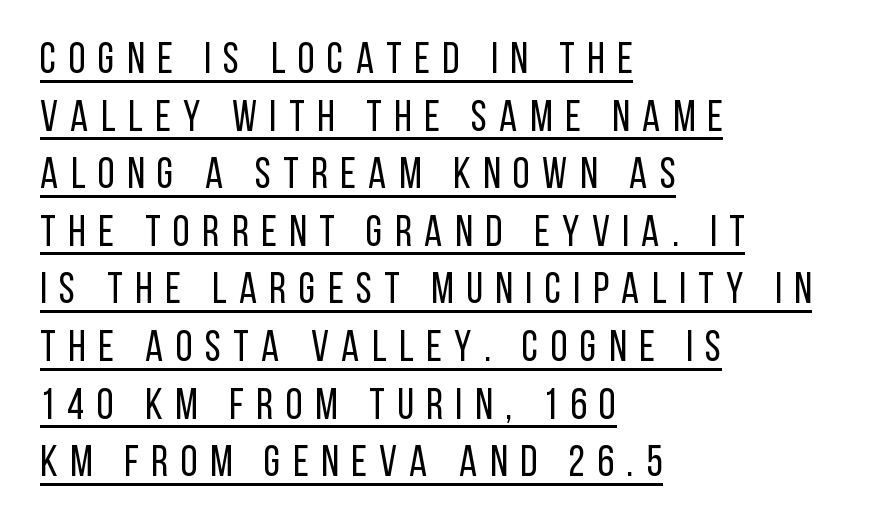
Q: Is the text bold? A: No.
Q: Is the text italic (slanted)? A: No, it is upright.
Q: Is the typeface a serif or a sans-serif typeface? A: Sans-serif.
Q: Is the text underlined? A: Yes.
Q: How is the paragraph aligned? A: Left-aligned.
Q: Is the spacing between letters normal or unusually wide? A: Unusually wide.
Q: Is the spacing between lines tight, normal or loose? A: Normal.
Q: Width (condensed, normal, or wide)? A: Condensed.
Q: Stroke contrast? A: Low.
Q: x-height? A: Large.
Q: Monospaced? A: No.
